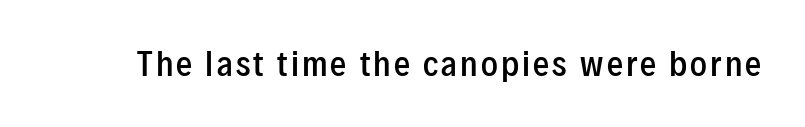
The image shows 32 px semibold, condensed sans-serif type, upright; set not underlined; low stroke contrast and a medium x-height.
